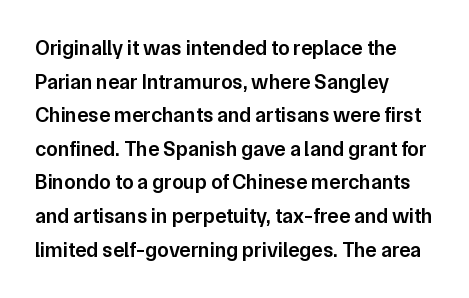
In terms of leading, this rendering sits right in the middle. These words are printed semibold, heavier than regular yet not bold. One-word summary of the alignment: left. Underline: absent.
